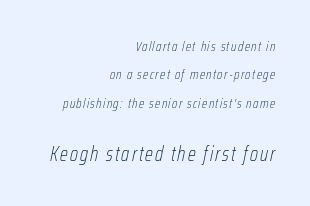
{"italic": "yes", "lean": "right", "slant_degrees": 12, "bold": "no", "underline": "no", "align": "right", "line_spacing": "loose", "line_spacing_ratio": 2.02, "larger_block": "second", "size_ratio": 1.5, "glyph_px": 21}
